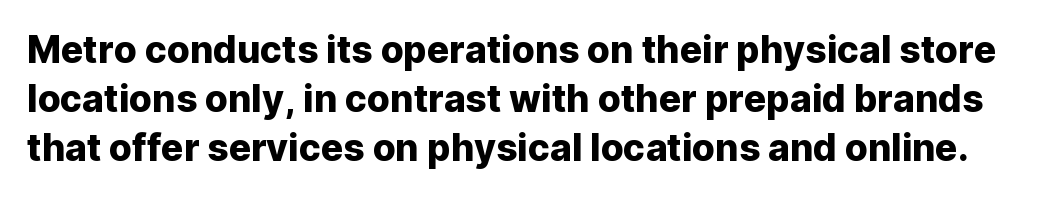
{"serif": "no", "italic": "no", "width": "normal", "stroke_contrast": "low", "x_height": "medium", "monospaced": "no", "underline": "no", "line_spacing": "normal", "line_spacing_ratio": 1.32, "letter_spacing": "normal", "letter_spacing_em": 0.0, "glyph_px": 37}
